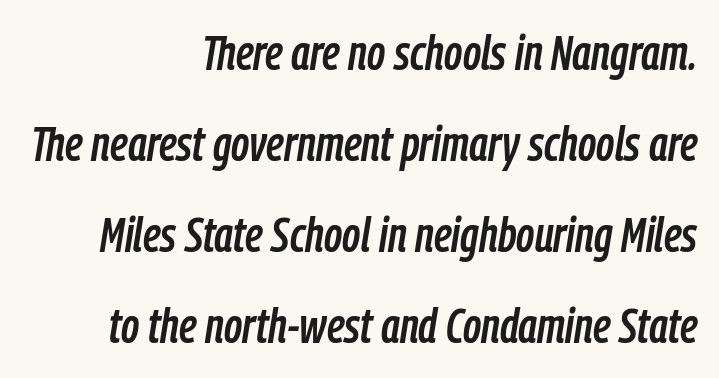
Here the designer chose a conventional face with non-uniform glyph widths. Compared with ordinary roman type, these characters are visibly tilted. The foot of each line stays bare and open. Between one letter and the next there's only the usual sliver of space. The lines in this sample share a right terminus and differ only in where they begin.
